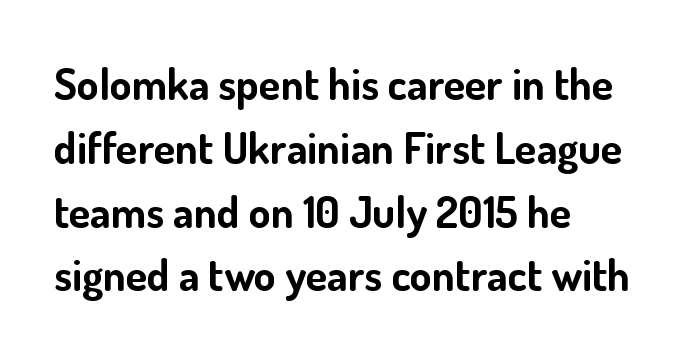
The passage shown is typed in a proportional face where columns would drift. The rendering keeps characters at their native spacing. Check under the words: just untouched page. Nothing sits at the stroke ends, so this counts as sans-serif. The lines in this sample share a left origin and differ only in where they stop.
